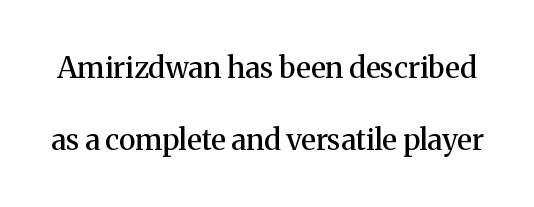
The image shows 29 px semibold serif type, upright; set loose line spacing (2.47x), normal letter spacing, not underlined; medium stroke contrast and a medium x-height.
